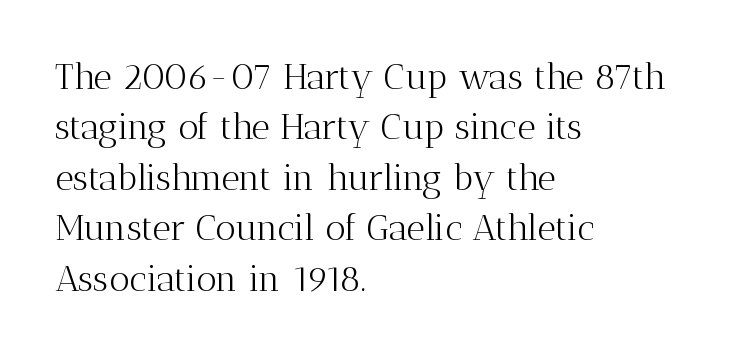
Yep, those are serifs on the letters. You can tell it's not italic because the verticals are truly vertical. Does extra space separate the letters? No, they use regular spacing. The designer left line spacing at the default. The strip under each line holds only bare page. A student would call this left alignment; a typographer would say flush left, rag right.
